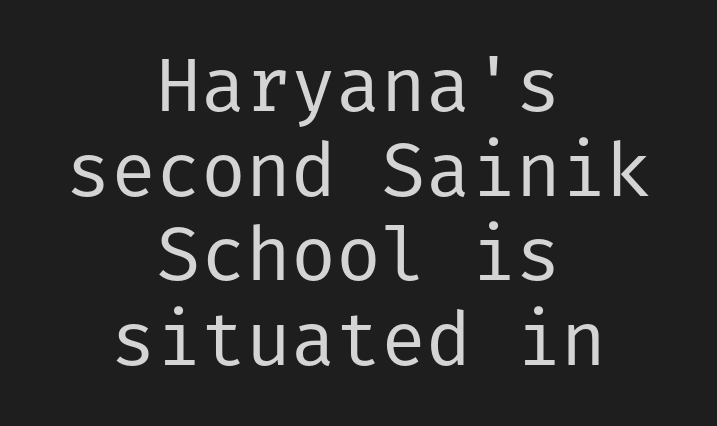
Q: Is the text bold? A: No.
Q: Is the text italic (slanted)? A: No, it is upright.
Q: Is the typeface a serif or a sans-serif typeface? A: Sans-serif.
Q: Is the text underlined? A: No.
Q: How is the paragraph aligned? A: Centered.
Q: Is the spacing between letters normal or unusually wide? A: Normal.
Q: Is the spacing between lines tight, normal or loose? A: Tight.
Q: Width (condensed, normal, or wide)? A: Normal.
Q: Stroke contrast? A: Low.
Q: x-height? A: Medium.
